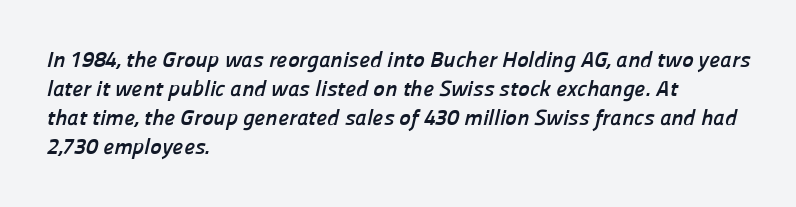
{"bold": "yes", "underline": "no", "align": "left", "line_spacing": "normal", "line_spacing_ratio": 1.32, "letter_spacing": "normal", "letter_spacing_em": 0.0, "glyph_px": 22}
